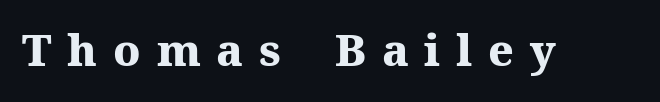
The image shows 44 px heavy serif type, upright; set unusually wide letter spacing (+0.36 em), not underlined; medium stroke contrast and a medium x-height.
